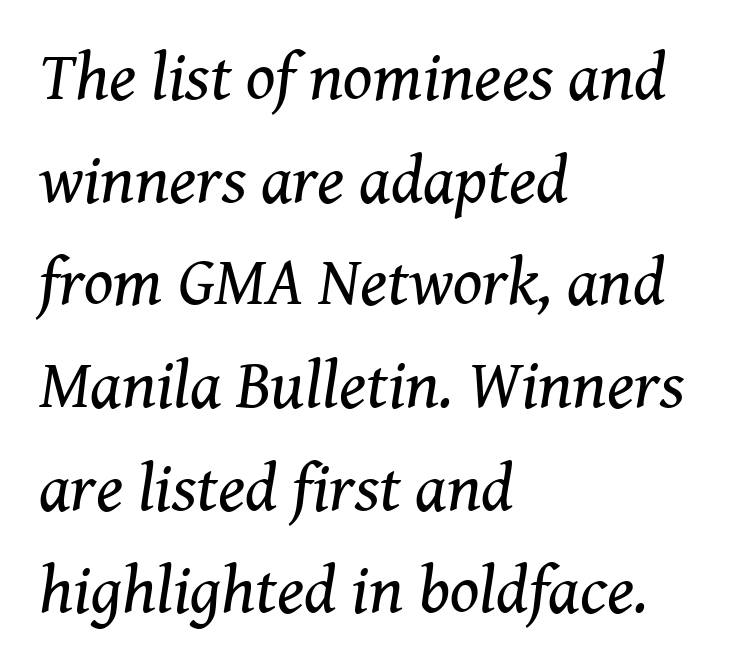
{"serif": "yes", "italic": "yes", "lean": "right", "slant_degrees": 8, "bold": "no", "weight": "regular", "width": "normal", "stroke_contrast": "medium", "x_height": "medium", "monospaced": "no", "underline": "no", "align": "left", "line_spacing": "normal", "line_spacing_ratio": 1.51, "letter_spacing": "normal", "letter_spacing_em": 0.0, "glyph_px": 68}
